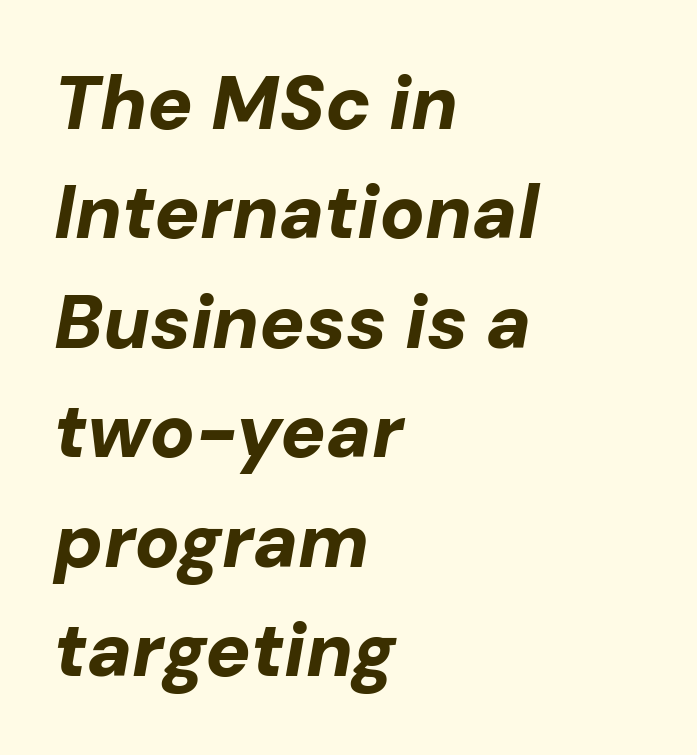
{"italic": "yes", "lean": "right", "slant_degrees": 10, "bold": "yes", "weight": "bold", "width": "normal", "stroke_contrast": "low", "x_height": "medium", "monospaced": "no", "underline": "no", "align": "left", "line_spacing": "normal", "line_spacing_ratio": 1.46, "letter_spacing": "normal", "letter_spacing_em": 0.0, "glyph_px": 75}
